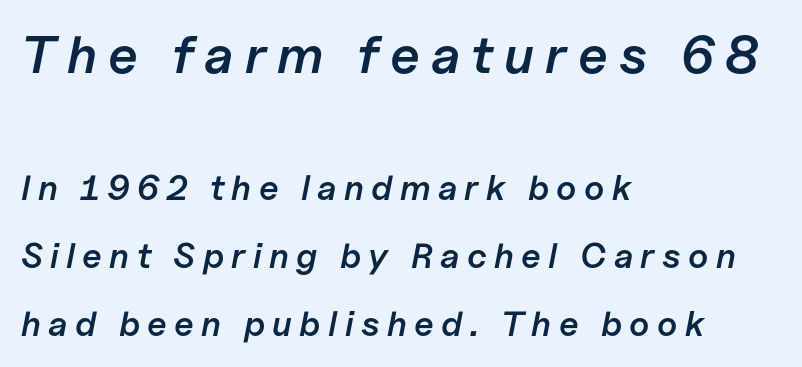
If you measured baseline to baseline, you'd find a long distance. Observe the wide spacing: letters keep a clear distance from each other. Look at the glyph heights: the upper group is clearly the bigger setting. Is this a fixed-width face? No — the glyphs have proportional, varying widths.
